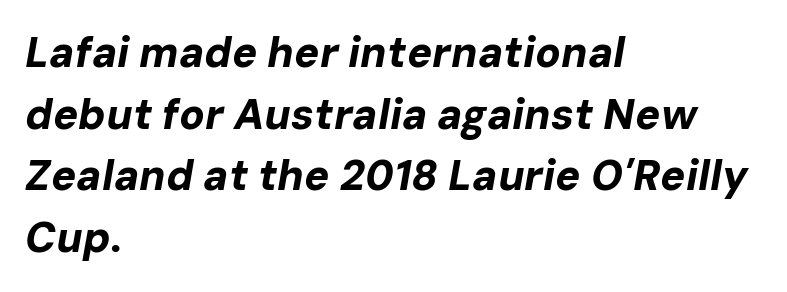
The image shows 42 px bold type, italic (leaning right); set left-aligned, normal line spacing (1.47x), normal letter spacing, not underlined; low stroke contrast and a medium x-height.
